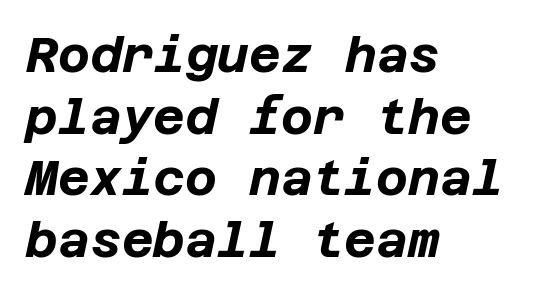
Q: Is the text bold? A: Yes.
Q: Is the text italic (slanted)? A: Yes, it leans right by about 12 degrees.
Q: Is the text underlined? A: No.
Q: How is the paragraph aligned? A: Left-aligned.
Q: Is the spacing between letters normal or unusually wide? A: Normal.
Q: Is the spacing between lines tight, normal or loose? A: Normal.
Q: Width (condensed, normal, or wide)? A: Normal.
Q: Stroke contrast? A: Low.
Q: x-height? A: Large.
